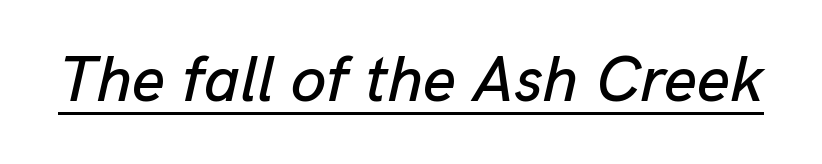
{"italic": "yes", "lean": "right", "slant_degrees": 13, "width": "normal", "stroke_contrast": "low", "x_height": "medium", "monospaced": "no", "underline": "yes", "letter_spacing": "normal", "letter_spacing_em": 0.0, "glyph_px": 64}
